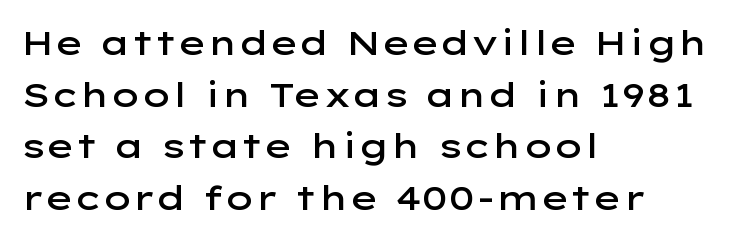
Q: Is the text bold? A: Semi-bold.
Q: Is the text italic (slanted)? A: No, it is upright.
Q: Is the typeface a serif or a sans-serif typeface? A: Sans-serif.
Q: Is the text underlined? A: No.
Q: How is the paragraph aligned? A: Left-aligned.
Q: Is the spacing between letters normal or unusually wide? A: Normal.
Q: Is the spacing between lines tight, normal or loose? A: Normal.
Q: Width (condensed, normal, or wide)? A: Wide.
Q: Stroke contrast? A: Low.
Q: x-height? A: Medium.
Q: Monospaced? A: No.
